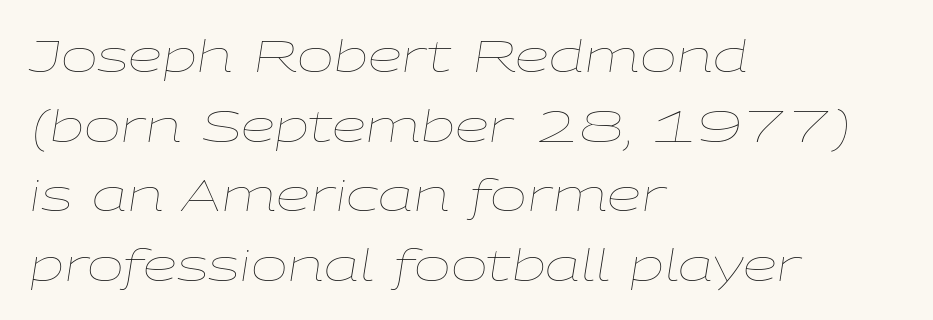
{"italic": "yes", "lean": "right", "slant_degrees": 9, "bold": "no", "weight": "thin", "width": "wide", "stroke_contrast": "low", "x_height": "medium", "monospaced": "no", "underline": "no", "align": "left", "line_spacing": "normal", "line_spacing_ratio": 1.58, "letter_spacing": "normal", "letter_spacing_em": 0.0, "glyph_px": 44}
